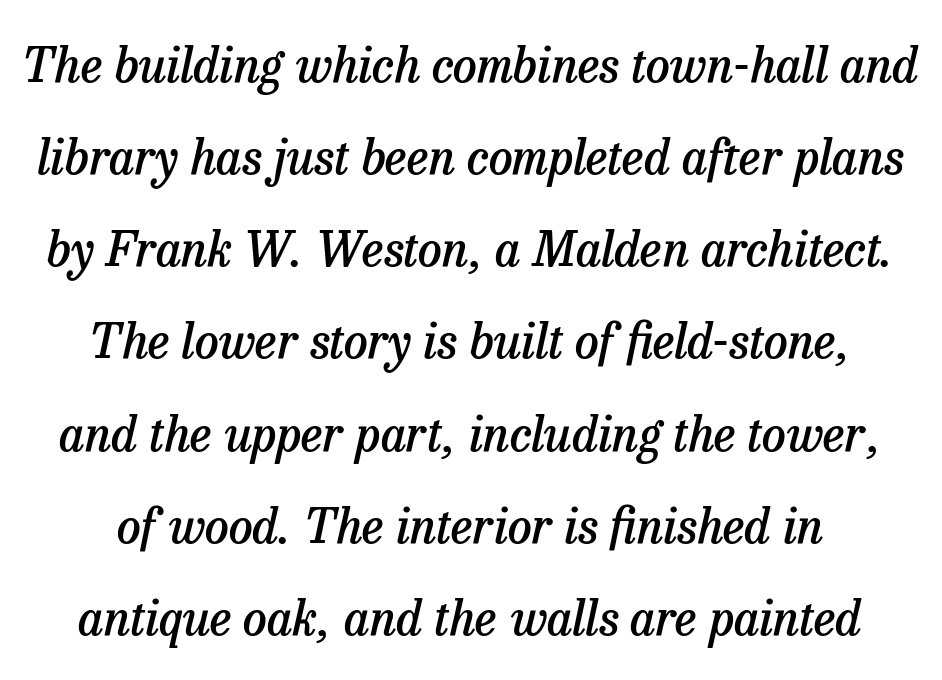
One-word summary of the alignment: center. This sample has the flowing, uneven cadence of proportional lettering. Default kerning and tracking; the words read as compact shapes. Leading: increased.
